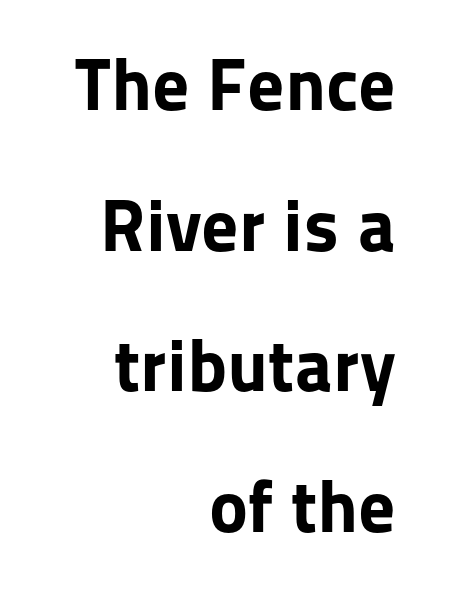
{"serif": "no", "italic": "no", "bold": "yes", "weight": "bold", "width": "normal", "stroke_contrast": "low", "x_height": "medium", "monospaced": "no", "underline": "no", "align": "right", "line_spacing": "loose", "line_spacing_ratio": 1.9, "letter_spacing": "normal", "letter_spacing_em": 0.0, "glyph_px": 74}
